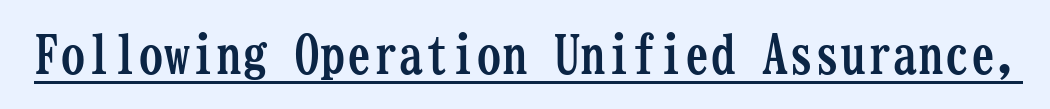
The image shows 52 px semibold, condensed serif type, upright, monospaced; set normal letter spacing, underlined; low stroke contrast and a medium x-height.
